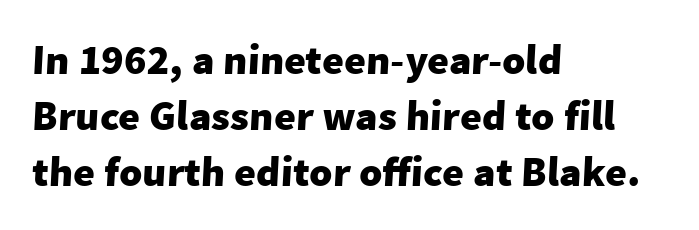
{"serif": "no", "bold": "yes", "weight": "heavy", "width": "normal", "stroke_contrast": "low", "x_height": "medium", "monospaced": "no", "underline": "no", "align": "left", "line_spacing": "normal", "line_spacing_ratio": 1.33, "letter_spacing": "normal", "letter_spacing_em": 0.0, "glyph_px": 42}
